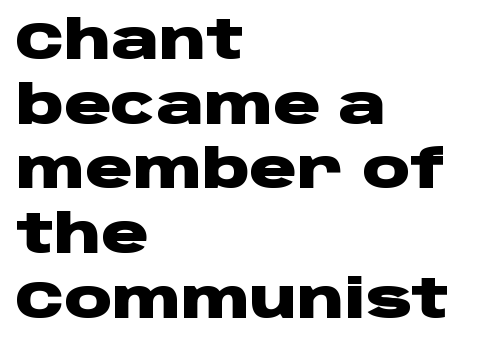
This rendering leaves character spacing at its baseline value. These lines are rendered in a variable-pitch font. Type style note: lacks serifs. The setting favours the left margin, as ordinary paragraphs usually do. Vertical strokes here are truly vertical. I'd describe the lettering as bold — thick and assertive.
